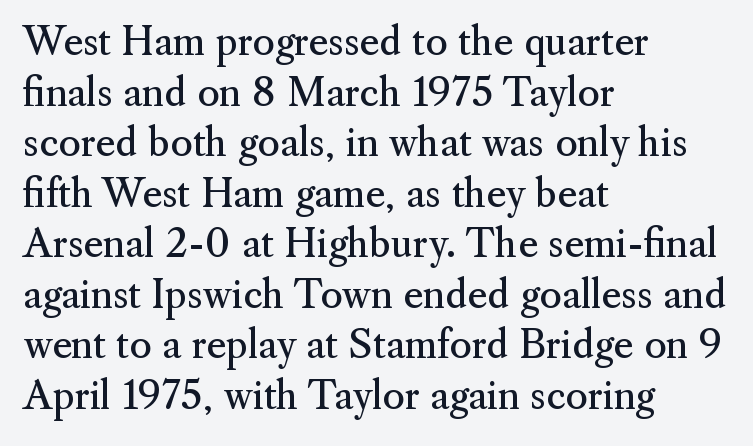
{"serif": "yes", "italic": "no", "bold": "no", "weight": "regular", "width": "normal", "stroke_contrast": "medium", "x_height": "small", "monospaced": "no", "underline": "no", "align": "left", "line_spacing": "normal", "line_spacing_ratio": 1.33, "letter_spacing": "normal", "letter_spacing_em": 0.0, "glyph_px": 38}
